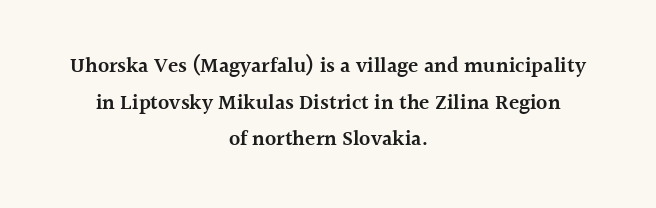
{"italic": "no", "bold": "semi", "underline": "no", "align": "center", "line_spacing_ratio": 1.75, "letter_spacing": "normal", "letter_spacing_em": 0.0, "glyph_px": 21}
